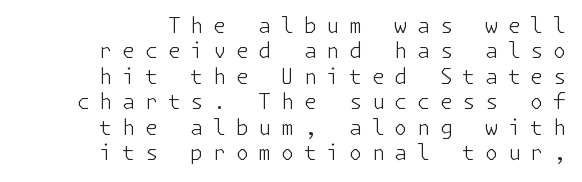
{"italic": "no", "bold": "no", "underline": "no", "align": "right", "line_spacing_ratio": 1.21, "letter_spacing": "wide", "letter_spacing_em": 0.46, "glyph_px": 21}
